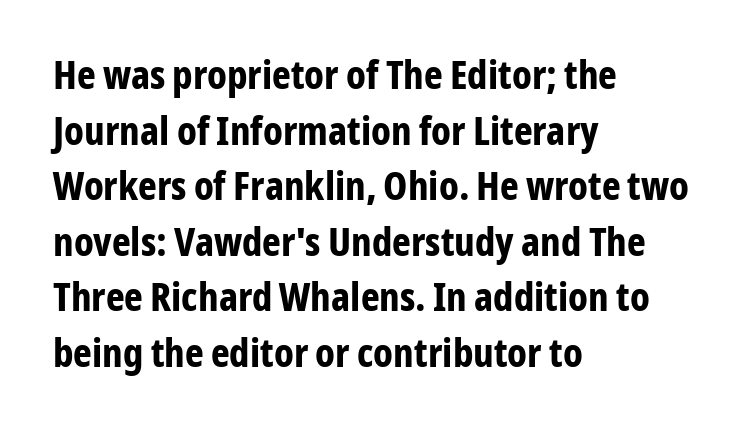
The image shows 40 px bold, condensed sans-serif type, upright; set left-aligned, normal line spacing (1.39x), normal letter spacing, not underlined; low stroke contrast and a medium x-height.
